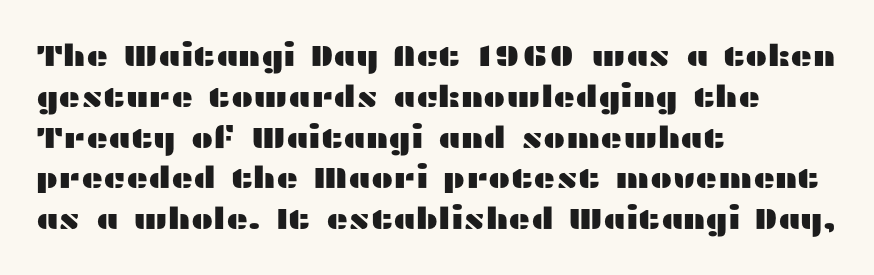
{"serif": "no", "italic": "no", "width": "wide", "stroke_contrast": "medium", "x_height": "medium", "monospaced": "no", "underline": "no", "align": "left", "line_spacing": "normal", "line_spacing_ratio": 1.36, "letter_spacing": "normal", "letter_spacing_em": 0.0, "glyph_px": 30}
